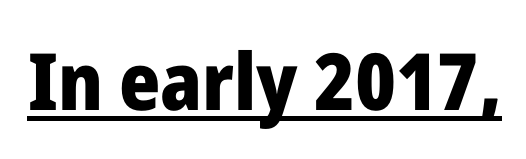
The image shows 79 px heavy sans-serif type, upright; set normal letter spacing, underlined; low stroke contrast and a medium x-height.
